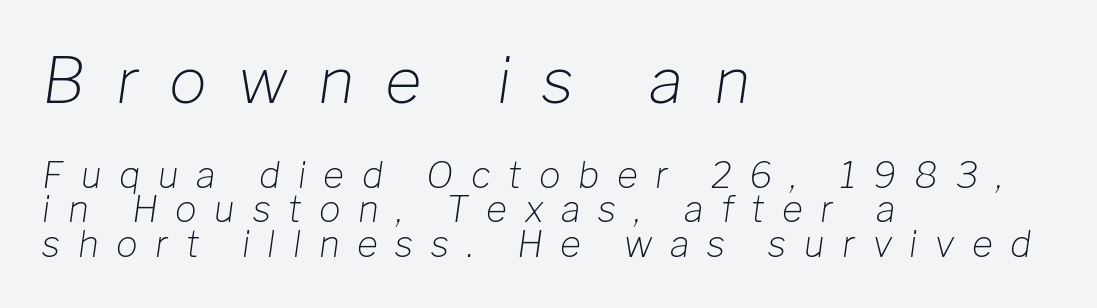
The image shows 63 px light type, italic (leaning right); set left-aligned, tight line spacing (0.96x), unusually wide letter spacing (+0.49 em), not underlined; the first (top) block is 1.75x larger; low stroke contrast and a medium x-height.
